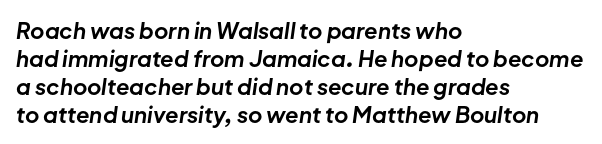
What's the leading like? Ordinary, nothing unusual. Every character sits at an angle, as italics do. On the weight axis this lands at bold, roughly 700. Horizontally, the lines are justified to the leading edge only. Only glyphs here, with clear space below each row. The tracking reads as untouched default to a designer's eye.
